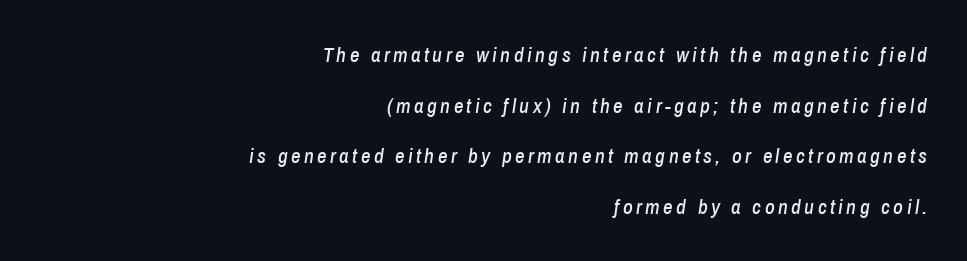
Q: Is the text italic (slanted)? A: Yes, it leans right by about 8 degrees.
Q: Is the text underlined? A: No.
Q: How is the paragraph aligned? A: Right-aligned.
Q: Is the spacing between lines tight, normal or loose? A: Loose.
